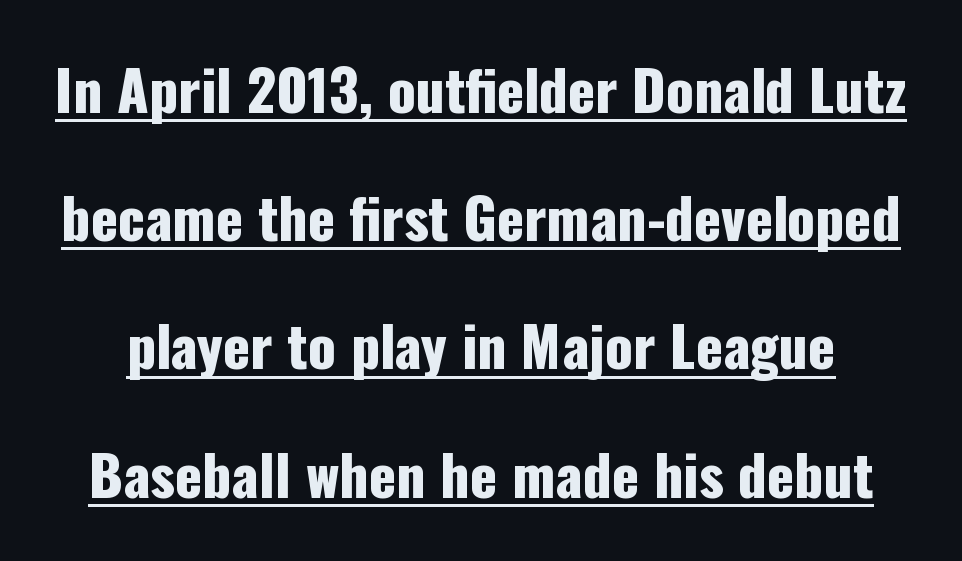
The image shows 56 px condensed sans-serif type, upright; set loose line spacing (2.29x), normal letter spacing, underlined; low stroke contrast and a medium x-height.
